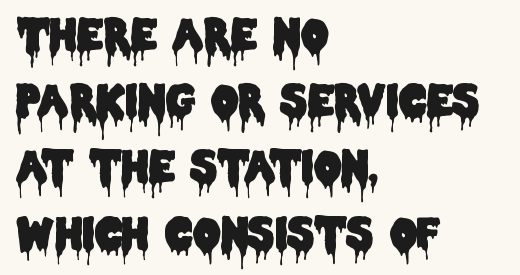
{"serif": "no", "italic": "no", "width": "condensed", "stroke_contrast": "low", "x_height": "large", "monospaced": "no", "underline": "no", "align": "left", "line_spacing": "normal", "line_spacing_ratio": 1.54, "letter_spacing": "normal", "letter_spacing_em": 0.0, "glyph_px": 43}
